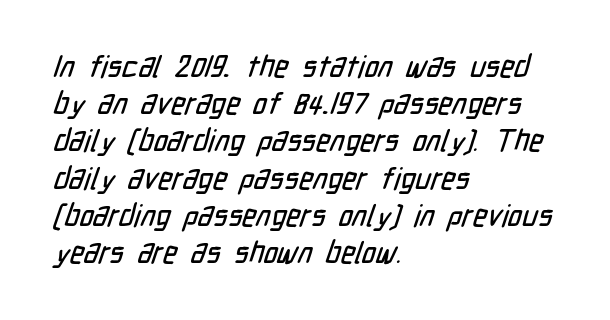
I'd call this a sans setting — the letters go barefoot. A bare baseline throughout the passage. Nobody touched the tracking dial on this one. Character widths vary here, with narrow letters taking less room than wide ones.
